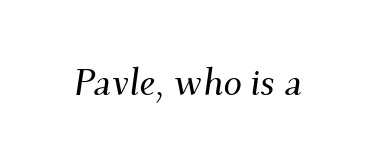
Q: Is the text italic (slanted)? A: Yes, it leans right by about 9 degrees.
Q: Is the typeface a serif or a sans-serif typeface? A: Serif.
Q: Is the text underlined? A: No.
Q: Is the spacing between letters normal or unusually wide? A: Normal.
Q: Width (condensed, normal, or wide)? A: Normal.
Q: Stroke contrast? A: Medium.
Q: x-height? A: Small.
Q: Monospaced? A: No.
